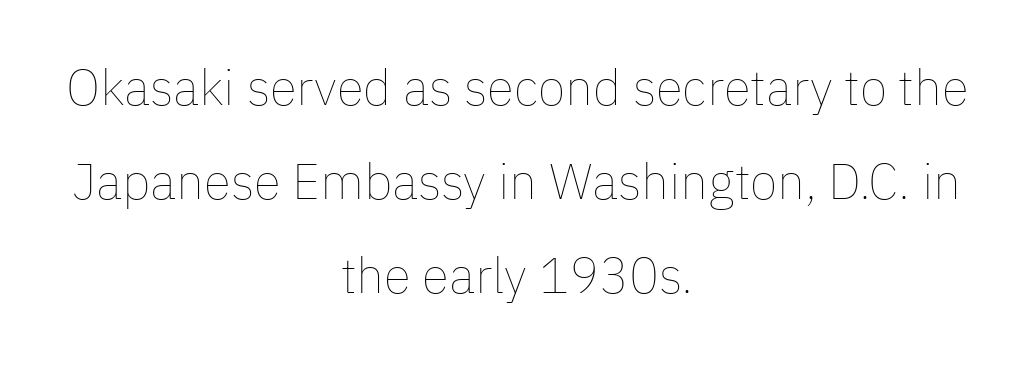
Where is the straight margin? There isn't one; the lines are centered. Quick note: not italic, upright. A light-to-regular cut is what we see here. Look at the tracking — it's just the regular setting, nothing added. The zone under the glyphs is completely vacant. You could not count columns in this text — the font is proportionally spaced.
